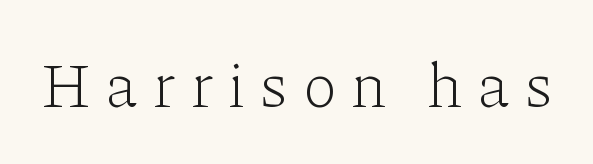
Q: Is the text bold? A: No.
Q: Is the text italic (slanted)? A: No, it is upright.
Q: Is the typeface a serif or a sans-serif typeface? A: Serif.
Q: Is the text underlined? A: No.
Q: Is the spacing between letters normal or unusually wide? A: Unusually wide.
Q: Width (condensed, normal, or wide)? A: Normal.
Q: Stroke contrast? A: Low.
Q: x-height? A: Medium.
Q: Monospaced? A: No.
